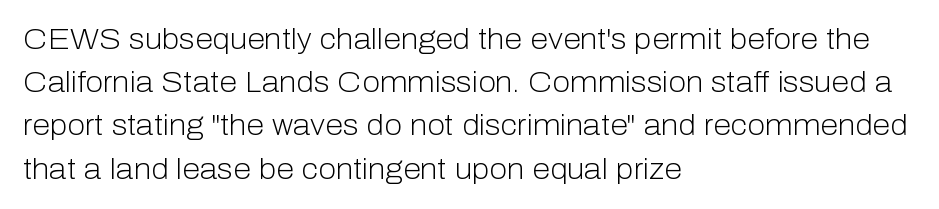
The image shows 29 px light sans-serif type, upright; set left-aligned, normal line spacing (1.49x), normal letter spacing, not underlined; low stroke contrast and a medium x-height.
